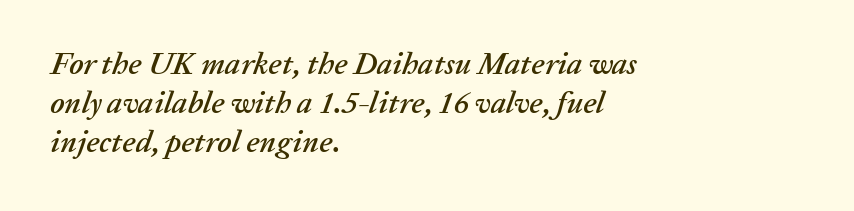
{"italic": "yes", "lean": "right", "slant_degrees": 20, "width": "normal", "stroke_contrast": "low", "x_height": "medium", "monospaced": "no", "underline": "no", "align": "left", "line_spacing": "normal", "line_spacing_ratio": 1.26, "letter_spacing": "normal", "letter_spacing_em": 0.0, "glyph_px": 31}
